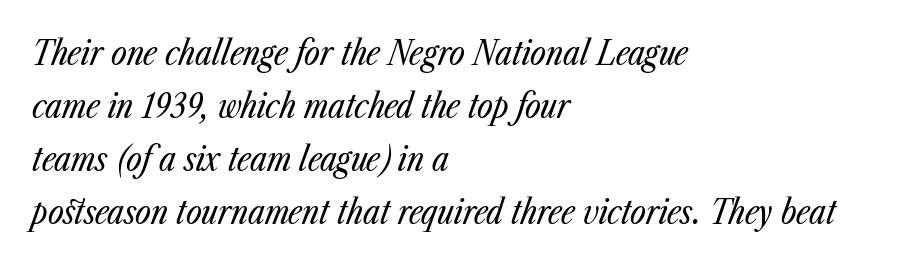
Q: Is the text bold? A: No.
Q: Is the text italic (slanted)? A: Yes, it leans right by about 23 degrees.
Q: Is the text underlined? A: No.
Q: How is the paragraph aligned? A: Left-aligned.
Q: Is the spacing between letters normal or unusually wide? A: Normal.
Q: Is the spacing between lines tight, normal or loose? A: Normal.
Q: Width (condensed, normal, or wide)? A: Condensed.
Q: Stroke contrast? A: Low.
Q: x-height? A: Medium.
Q: Monospaced? A: No.
